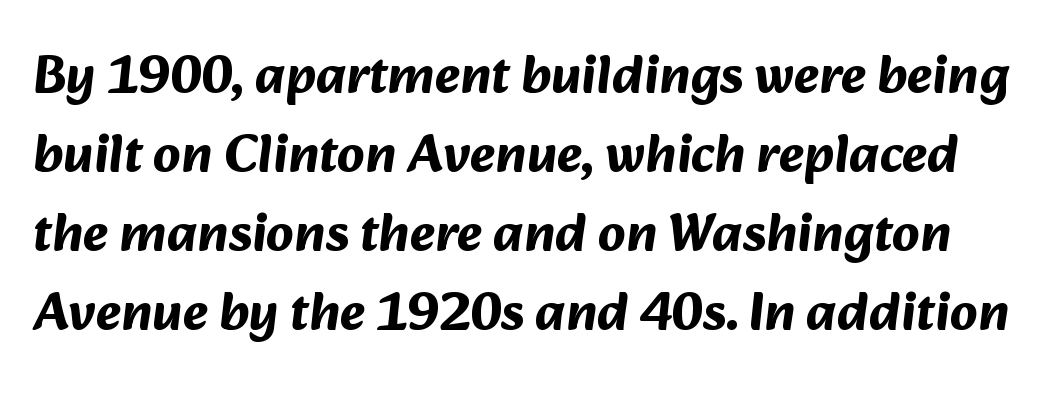
{"serif": "no", "bold": "yes", "weight": "bold", "width": "normal", "stroke_contrast": "medium", "x_height": "medium", "monospaced": "no", "underline": "no", "line_spacing": "normal", "line_spacing_ratio": 1.46, "letter_spacing": "normal", "letter_spacing_em": 0.0, "glyph_px": 54}
